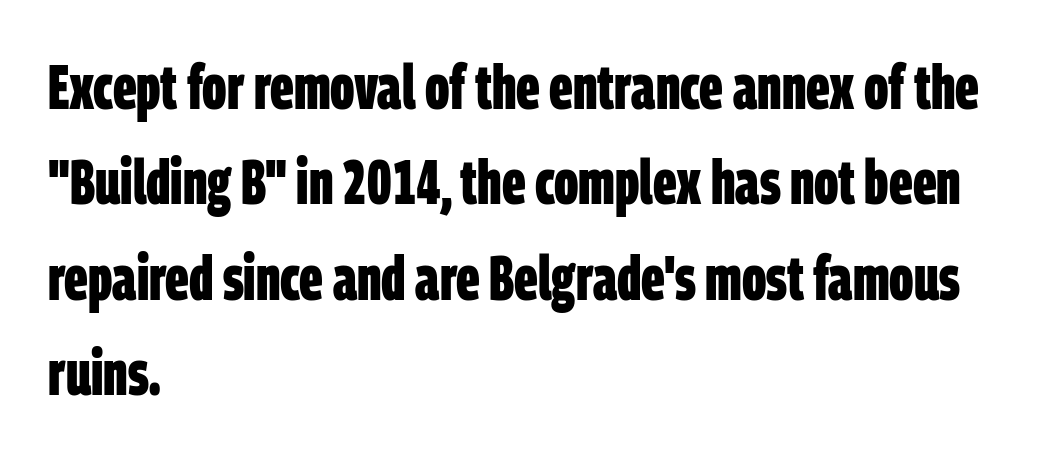
{"serif": "no", "bold": "yes", "weight": "bold", "width": "condensed", "stroke_contrast": "low", "x_height": "large", "monospaced": "no", "underline": "no", "align": "left", "line_spacing": "normal", "line_spacing_ratio": 1.54, "letter_spacing": "normal", "letter_spacing_em": 0.0, "glyph_px": 62}
